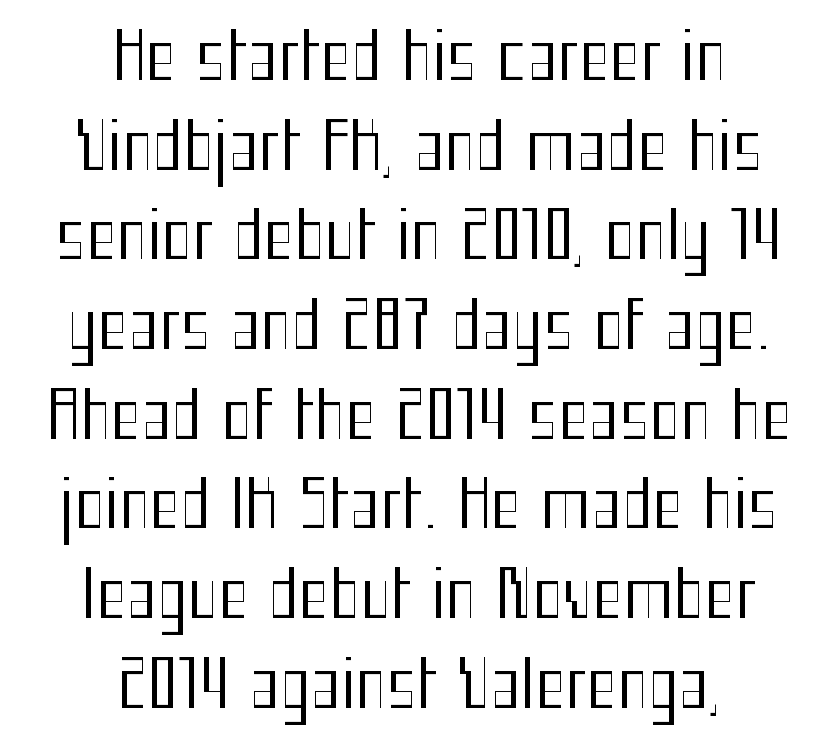
The horizontal fit of the characters is conventional and even. Unbolded letterforms with no extra heft. What's the leading like? Ordinary, nothing unusual. Every character sits straight up, as roman type does.
